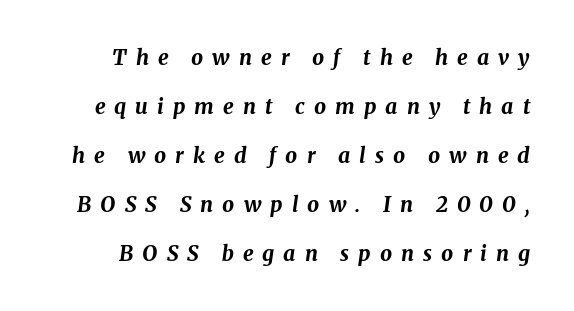
The image shows 21 px bold type, italic (leaning right); set loose line spacing (2.33x), unusually wide letter spacing (+0.43 em), not underlined.
